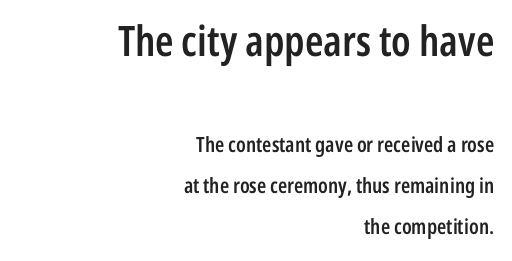
Nothing unusual about the tracking: characters are spaced as the font intends. The characters display no serif detailing; their extremities are plain. This rendering features lettering with no underline. Varying glyph widths throughout — classic text-font behaviour. Firm but not heavy-handed strokes: this text is semibold. If you measured baseline to baseline, you'd find a long distance.
